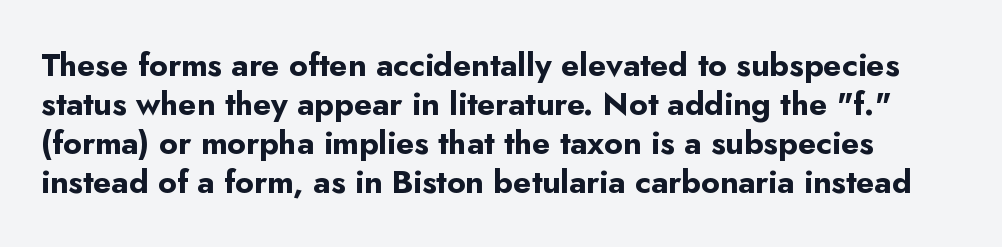
{"serif": "no", "italic": "no", "bold": "yes", "weight": "bold", "width": "normal", "stroke_contrast": "low", "x_height": "small", "monospaced": "no", "underline": "no", "line_spacing_ratio": 1.22, "letter_spacing": "normal", "letter_spacing_em": 0.0, "glyph_px": 32}
